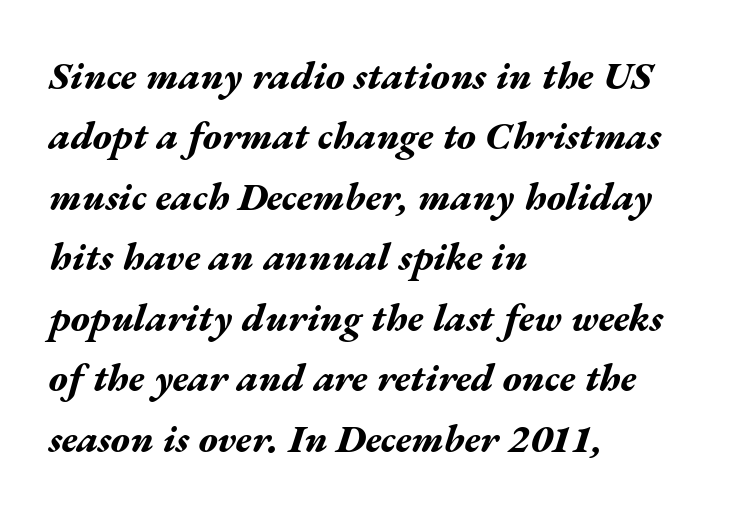
These words are printed bold, with thick strokes throughout. Has an underline been added? It has not. You can tell it's italic because the verticals aren't actually vertical. The letterforms sit shoulder to shoulder at normal distance. Typeset ragged right — the left edge is the straight one. Is there much room between lines? A standard amount, neither cramped nor airy.
